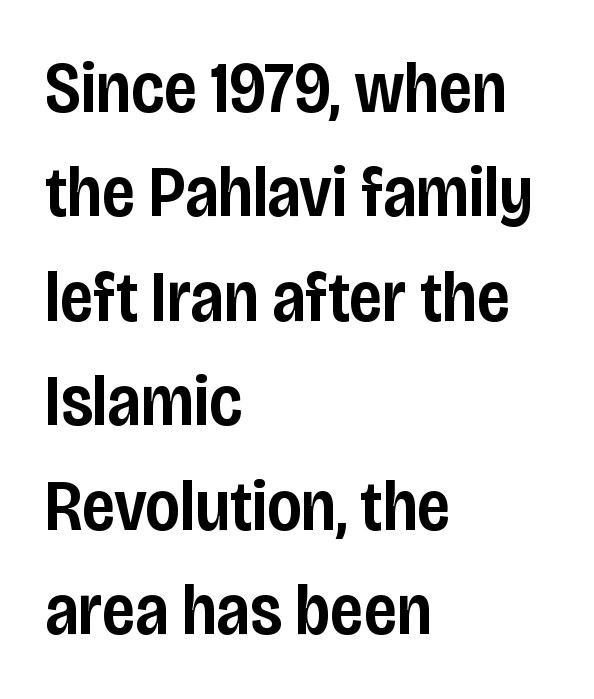
Q: Is the text bold? A: Semi-bold.
Q: Is the text italic (slanted)? A: No, it is upright.
Q: Is the typeface a serif or a sans-serif typeface? A: Sans-serif.
Q: Is the text underlined? A: No.
Q: How is the paragraph aligned? A: Left-aligned.
Q: Is the spacing between letters normal or unusually wide? A: Normal.
Q: Is the spacing between lines tight, normal or loose? A: Normal.
Q: Width (condensed, normal, or wide)? A: Condensed.
Q: Stroke contrast? A: Low.
Q: x-height? A: Large.
Q: Monospaced? A: No.
